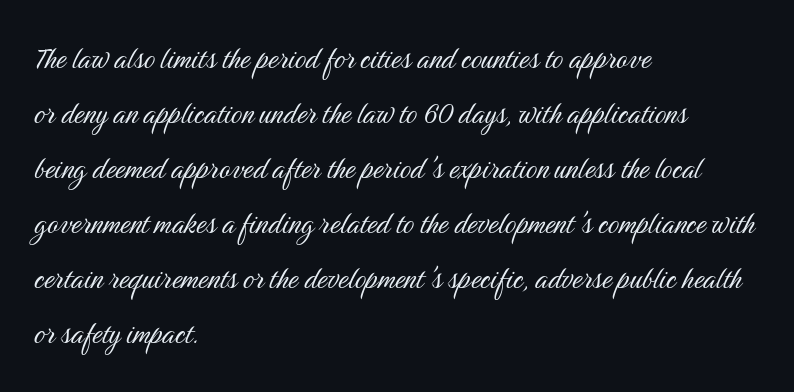
Stems here are at most as thick as an everyday book face. Is the block centered? No — it sits flush against the left margin. This sample keeps an unexceptional amount of space between lines. Glyph-to-glyph distance matches everyday printed text.
